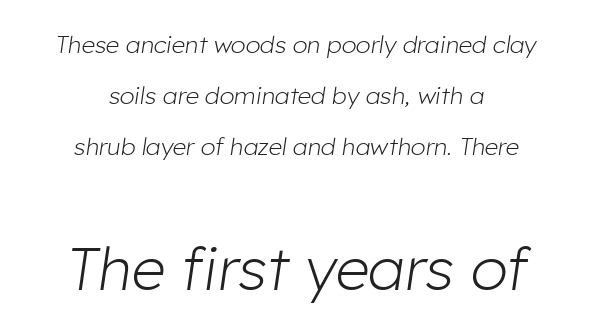
{"italic": "yes", "lean": "right", "slant_degrees": 8, "bold": "no", "weight": "light", "width": "normal", "stroke_contrast": "low", "x_height": "medium", "monospaced": "no", "underline": "no", "align": "center", "line_spacing": "loose", "line_spacing_ratio": 2.13, "letter_spacing": "normal", "letter_spacing_em": 0.0, "larger_block": "second", "size_ratio": 2.5, "glyph_px": 60}
